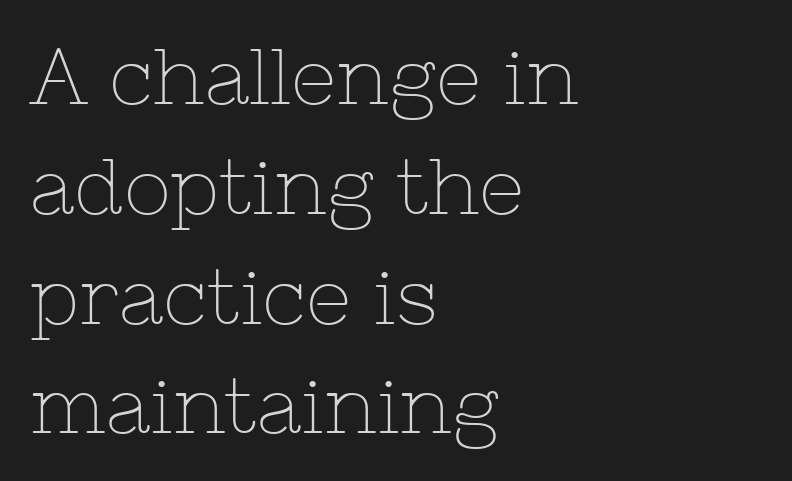
It's the straight-up-and-down kind of type. The strokes are not fattened; the text isn't bold. Proportional: the letters do not fall into vertical columns. Descenders are the only things crossing below the line. The typesetter chose a ragged-right arrangement here.
